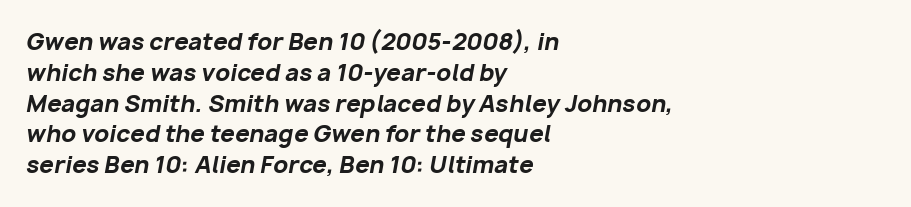
Q: Is the text bold? A: Yes.
Q: Is the text italic (slanted)? A: Yes, it leans right by about 10 degrees.
Q: Is the text underlined? A: No.
Q: How is the paragraph aligned? A: Left-aligned.
Q: Is the spacing between letters normal or unusually wide? A: Normal.
Q: Is the spacing between lines tight, normal or loose? A: Normal.
